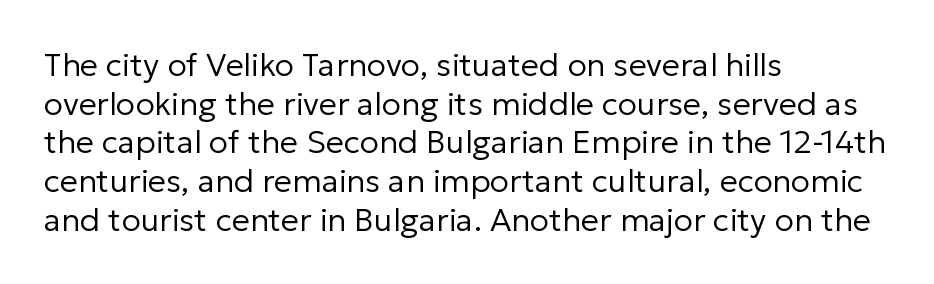
{"serif": "no", "italic": "no", "bold": "no", "weight": "regular", "width": "normal", "stroke_contrast": "low", "x_height": "medium", "monospaced": "no", "underline": "no", "align": "left", "line_spacing_ratio": 1.21, "letter_spacing": "normal", "letter_spacing_em": 0.0, "glyph_px": 32}
